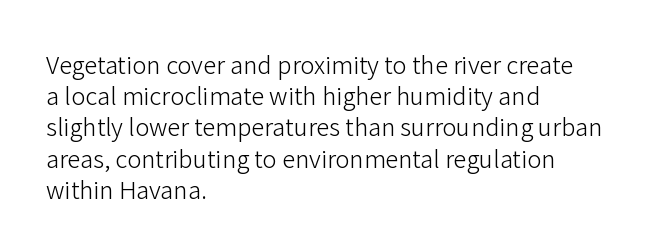
The ragged edge is on the right, which tells us the setting is flush left. The passage shown is not underscored anywhere. These lines were composed using upright roman letters. This sample uses plain, unmodified letter spacing. Reading down the column, the eye jumps a familiar distance to each next line.
